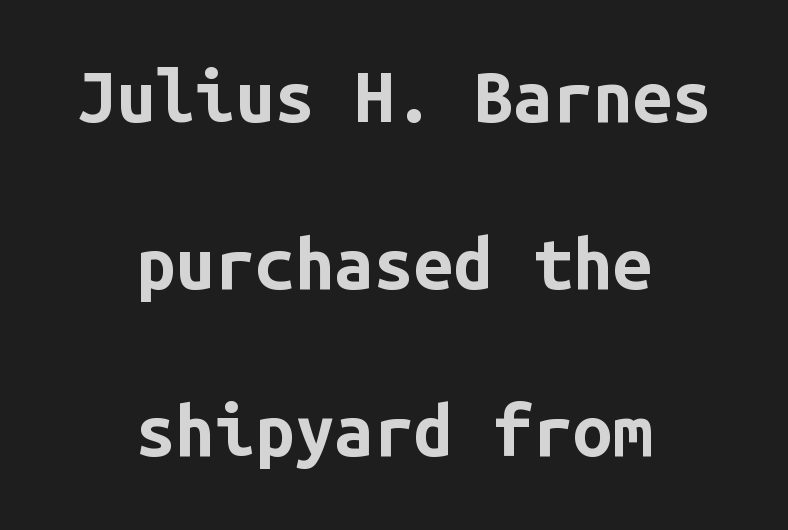
Q: Is the text bold? A: Yes.
Q: Is the text italic (slanted)? A: No, it is upright.
Q: Is the typeface a serif or a sans-serif typeface? A: Sans-serif.
Q: Is the text underlined? A: No.
Q: How is the paragraph aligned? A: Centered.
Q: Is the spacing between letters normal or unusually wide? A: Normal.
Q: Is the spacing between lines tight, normal or loose? A: Loose.
Q: Width (condensed, normal, or wide)? A: Normal.
Q: Stroke contrast? A: Low.
Q: x-height? A: Medium.
Q: Monospaced? A: Yes.
